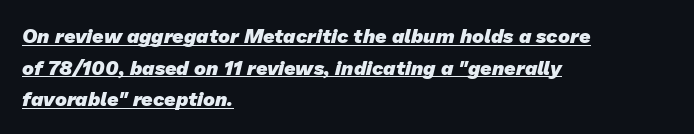
The paragraph shown leans on its left margin. Notice how descenders clear the ascenders below comfortably — that's standard leading. Strokes here are thick enough to call this a true bold. Emphasis is given by a line drawn under the lettering. Characters follow at the spacing the type designer built in.
